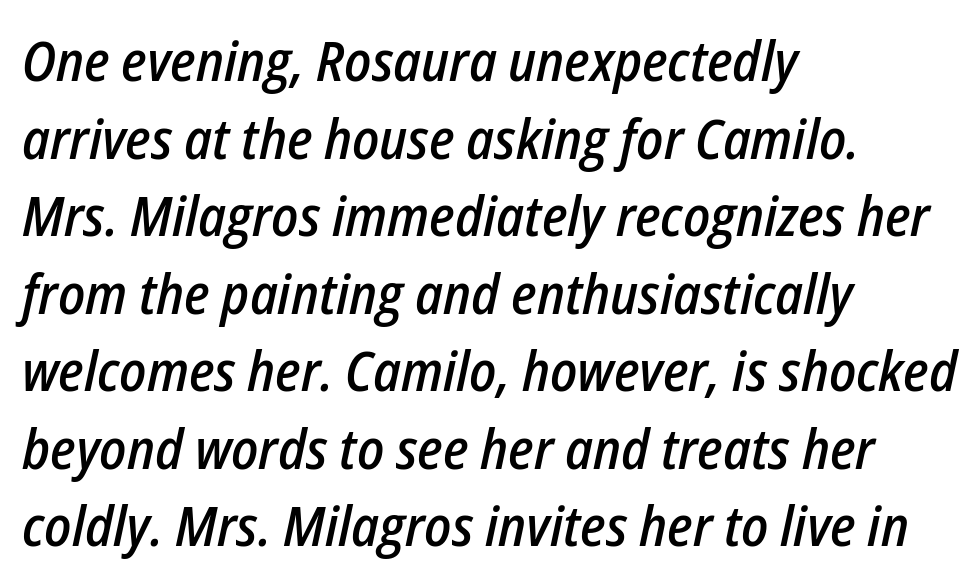
The image shows 55 px semibold, condensed type, italic (leaning right); set left-aligned, normal line spacing (1.41x), normal letter spacing, not underlined; low stroke contrast and a medium x-height.
